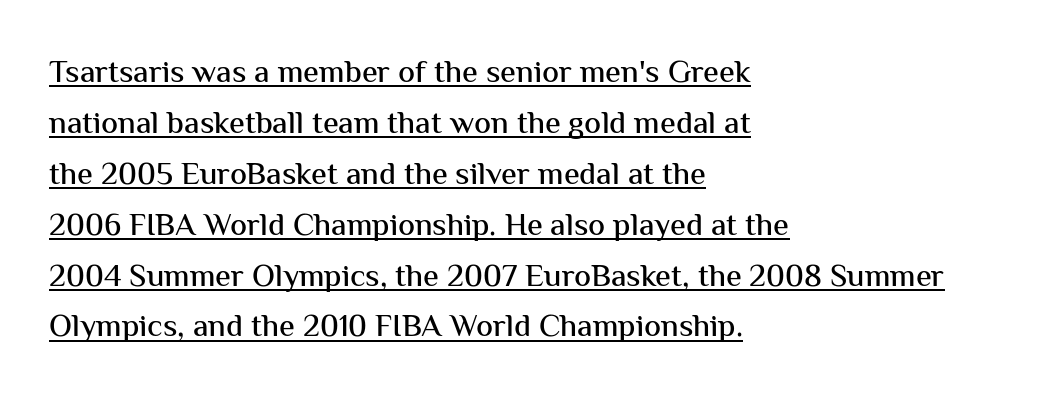
{"serif": "no", "italic": "no", "width": "normal", "stroke_contrast": "medium", "x_height": "medium", "monospaced": "no", "underline": "yes", "align": "left", "line_spacing": "normal", "line_spacing_ratio": 1.59, "letter_spacing": "normal", "letter_spacing_em": 0.0, "glyph_px": 32}
